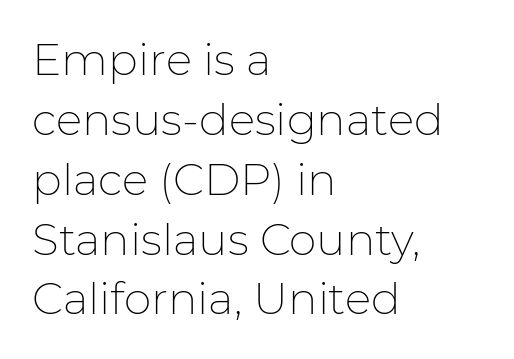
{"serif": "no", "italic": "no", "bold": "no", "weight": "thin", "width": "normal", "stroke_contrast": "low", "x_height": "medium", "monospaced": "no", "underline": "no", "align": "left", "line_spacing": "normal", "line_spacing_ratio": 1.36, "letter_spacing": "normal", "letter_spacing_em": 0.0, "glyph_px": 44}
